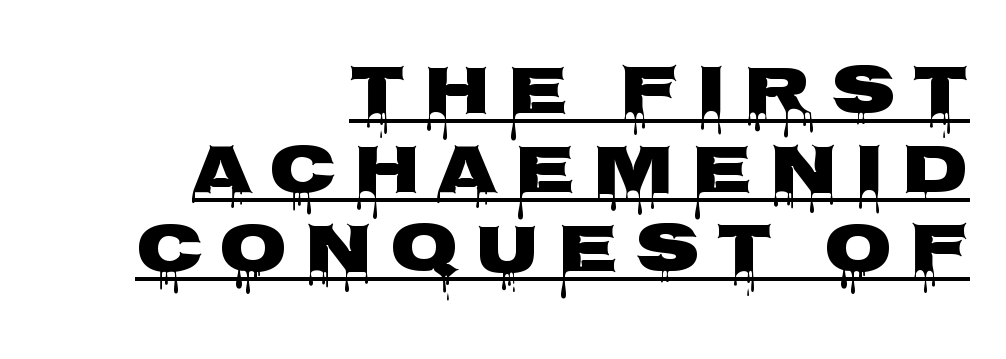
Q: Is the text bold? A: Yes.
Q: Is the text italic (slanted)? A: No, it is upright.
Q: Is the typeface a serif or a sans-serif typeface? A: Sans-serif.
Q: Is the text underlined? A: Yes.
Q: How is the paragraph aligned? A: Right-aligned.
Q: Is the spacing between letters normal or unusually wide? A: Unusually wide.
Q: Is the spacing between lines tight, normal or loose? A: Tight.
Q: Width (condensed, normal, or wide)? A: Wide.
Q: Stroke contrast? A: Low.
Q: x-height? A: Large.
Q: Monospaced? A: No.
